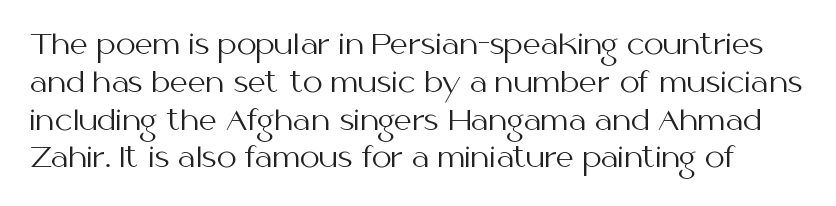
{"serif": "no", "italic": "no", "bold": "no", "weight": "regular", "width": "normal", "stroke_contrast": "medium", "x_height": "medium", "monospaced": "no", "underline": "no", "line_spacing": "normal", "line_spacing_ratio": 1.35, "letter_spacing": "normal", "letter_spacing_em": 0.0, "glyph_px": 28}
